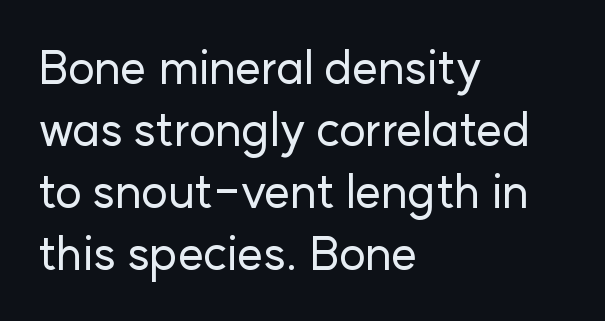
The baseline area is clear. A sans-serif font was chosen for this passage. Observe the ordinary spacing: letters are neighbours, not strangers. Ordinary non-slanted type is in use. These lines stack with their left ends in a neat column. Vertical spacing — default.
